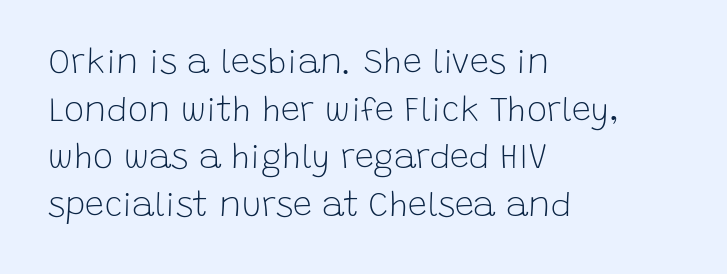
{"serif": "no", "italic": "no", "bold": "no", "weight": "light", "width": "normal", "stroke_contrast": "low", "x_height": "large", "monospaced": "no", "underline": "no", "align": "left", "line_spacing": "normal", "line_spacing_ratio": 1.4, "letter_spacing": "normal", "letter_spacing_em": 0.0, "glyph_px": 34}
